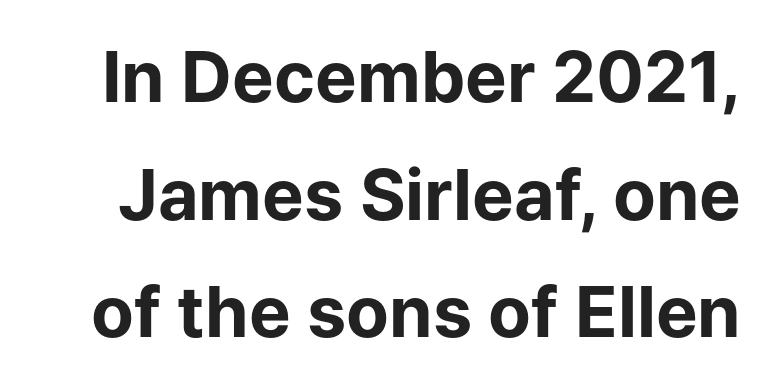
The image shows 70 px bold sans-serif type, upright; set normal line spacing (1.68x), normal letter spacing, not underlined; low stroke contrast and a medium x-height.
